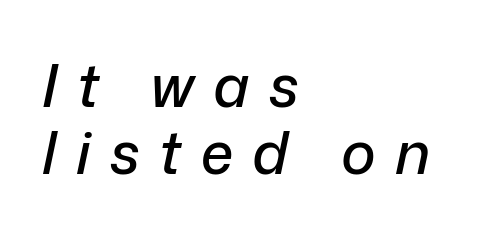
Q: Is the text italic (slanted)? A: Yes, it leans right by about 12 degrees.
Q: Is the text underlined? A: No.
Q: How is the paragraph aligned? A: Left-aligned.
Q: Is the spacing between letters normal or unusually wide? A: Unusually wide.
Q: Is the spacing between lines tight, normal or loose? A: Tight.
Q: Width (condensed, normal, or wide)? A: Normal.
Q: Stroke contrast? A: Low.
Q: x-height? A: Medium.
Q: Monospaced? A: No.
